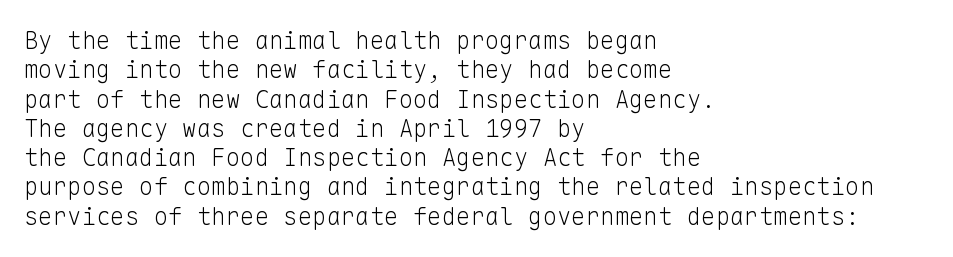
The image shows 24 px text type, upright; set left-aligned, line spacing 1.22x, normal letter spacing, not underlined.
